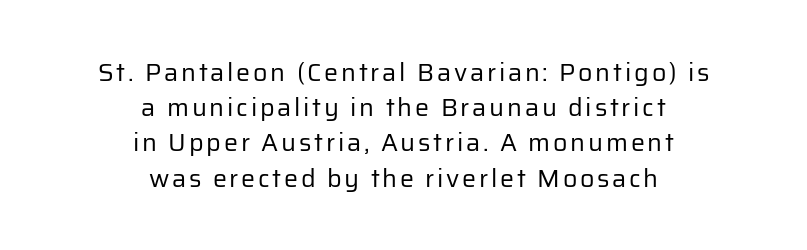
{"italic": "no", "bold": "no", "underline": "no", "align": "center", "line_spacing": "normal", "line_spacing_ratio": 1.41, "glyph_px": 25}
